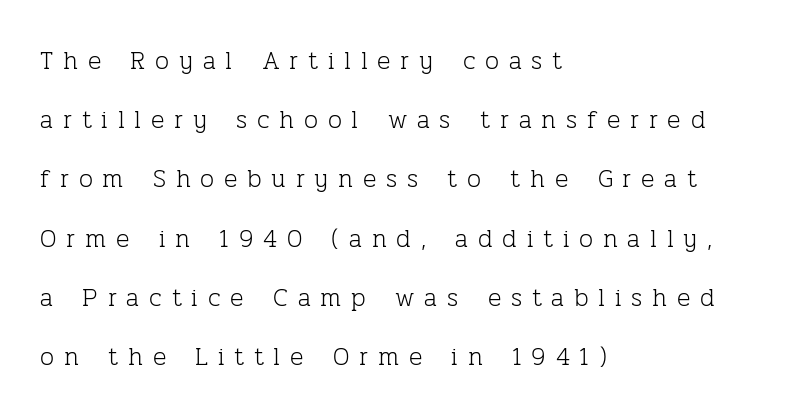
The image shows 25 px text type, upright; set left-aligned, loose line spacing (2.37x), unusually wide letter spacing (+0.39 em), not underlined.
